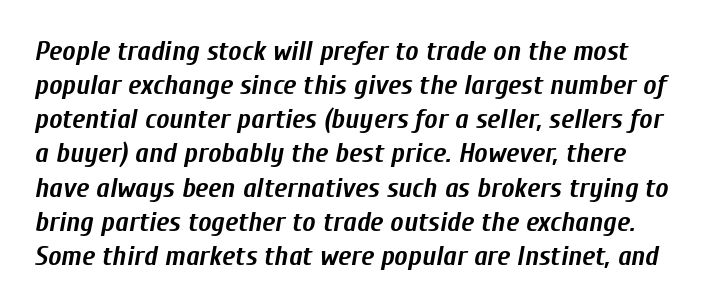
Q: Is the text bold? A: Yes.
Q: Is the text italic (slanted)? A: Yes, it leans right by about 10 degrees.
Q: Is the text underlined? A: No.
Q: Is the spacing between letters normal or unusually wide? A: Normal.
Q: Width (condensed, normal, or wide)? A: Condensed.
Q: Stroke contrast? A: Low.
Q: x-height? A: Medium.
Q: Monospaced? A: No.
